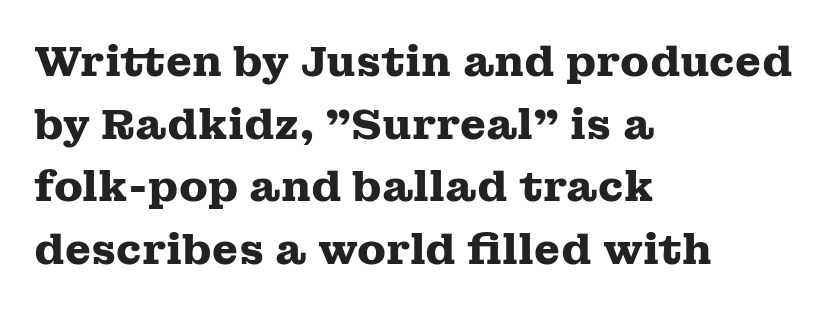
Q: Is the text bold? A: Yes.
Q: Is the text italic (slanted)? A: No, it is upright.
Q: Is the typeface a serif or a sans-serif typeface? A: Serif.
Q: Is the text underlined? A: No.
Q: How is the paragraph aligned? A: Left-aligned.
Q: Is the spacing between letters normal or unusually wide? A: Normal.
Q: Is the spacing between lines tight, normal or loose? A: Normal.
Q: Width (condensed, normal, or wide)? A: Wide.
Q: Stroke contrast? A: Medium.
Q: x-height? A: Medium.
Q: Monospaced? A: No.
